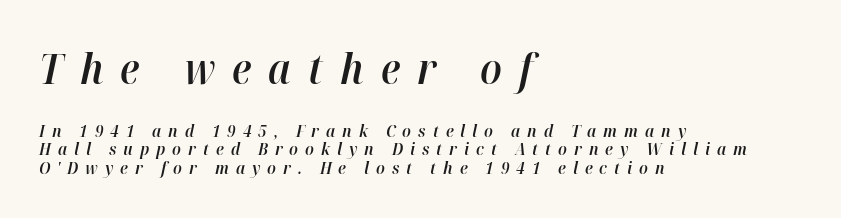
{"italic": "yes", "lean": "right", "slant_degrees": 12, "bold": "semi", "weight": "semibold", "width": "normal", "stroke_contrast": "high", "x_height": "medium", "monospaced": "no", "underline": "no", "align": "left", "line_spacing": "tight", "line_spacing_ratio": 1.08, "letter_spacing": "wide", "letter_spacing_em": 0.41, "larger_block": "first", "size_ratio": 2.47, "glyph_px": 42}
